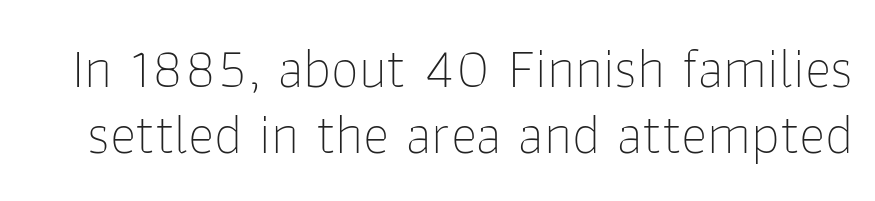
{"serif": "no", "italic": "no", "bold": "no", "weight": "thin", "width": "normal", "stroke_contrast": "low", "x_height": "medium", "monospaced": "no", "underline": "no", "line_spacing_ratio": 1.17, "letter_spacing": "normal", "letter_spacing_em": 0.0, "glyph_px": 56}
